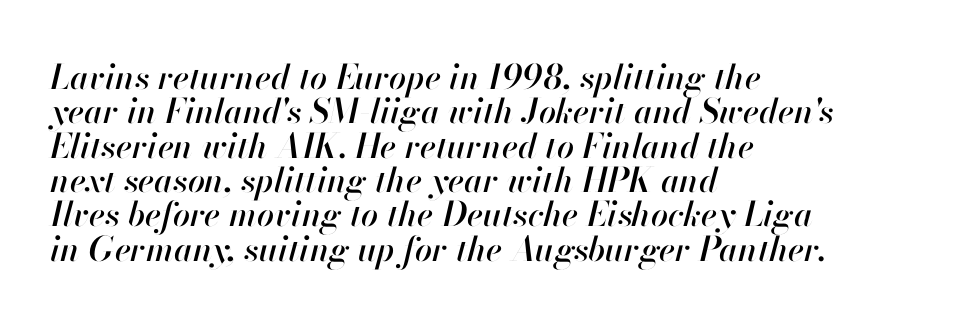
The image shows 34 px text type, italic (leaning right); set left-aligned, tight line spacing (1.01x), normal letter spacing, not underlined; high stroke contrast and a small x-height.
